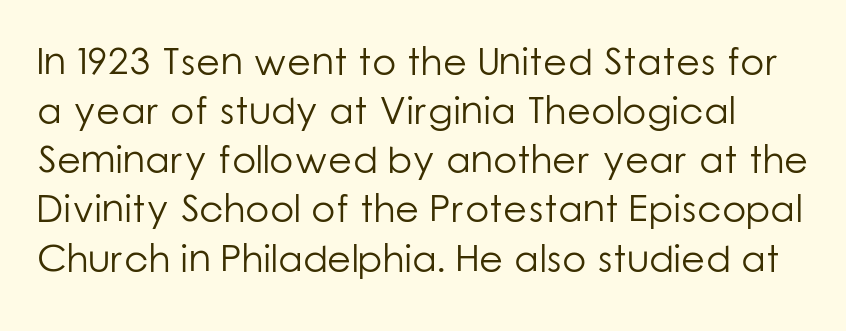
The image shows 39 px light sans-serif type, upright; set normal line spacing (1.26x), normal letter spacing, not underlined; low stroke contrast and a medium x-height.
